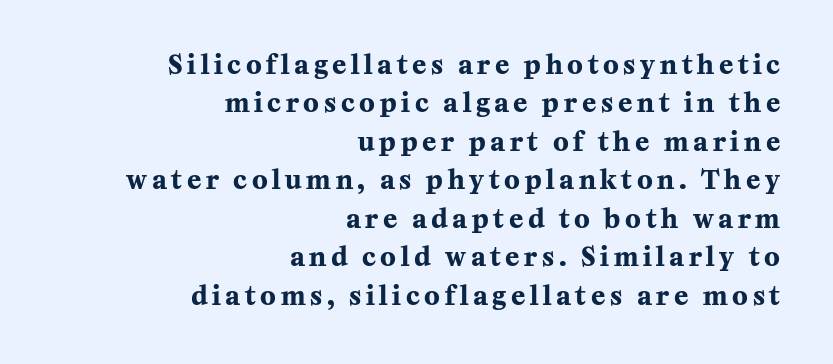
The image shows 26 px bold type, upright; set right-aligned, normal line spacing (1.48x), not underlined.
